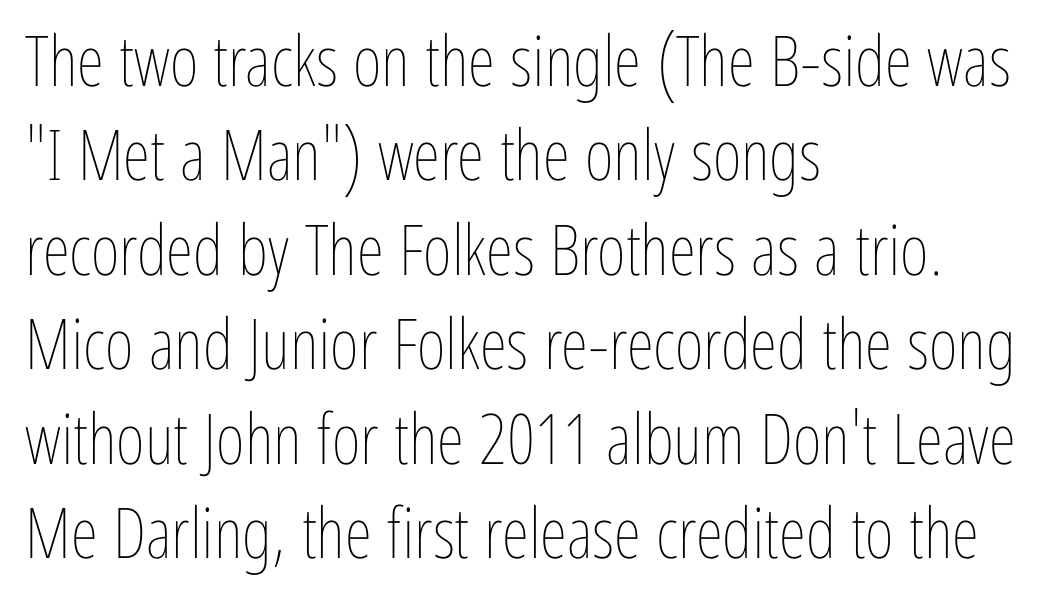
The image shows 70 px thin, condensed type, upright; set left-aligned, normal line spacing (1.35x), normal letter spacing, not underlined; low stroke contrast and a medium x-height.
